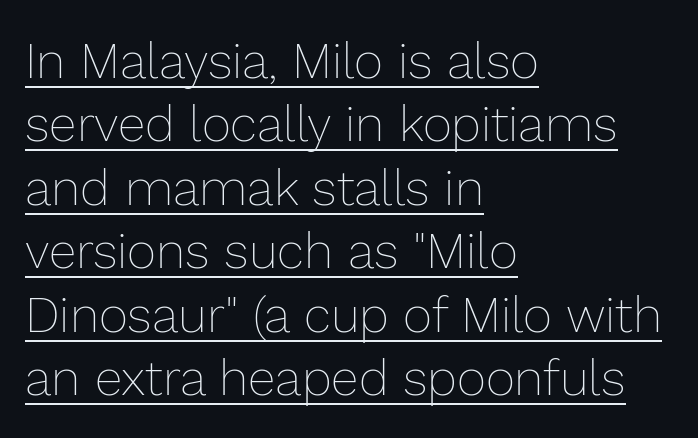
This block has exactly the height ordinary leading produces. Proportional: the letters do not fall into vertical columns. The lines are quadded left. Nope, not italic — everything's standing straight. Heaviness? Minimal to ordinary, like unemphasized prose.
